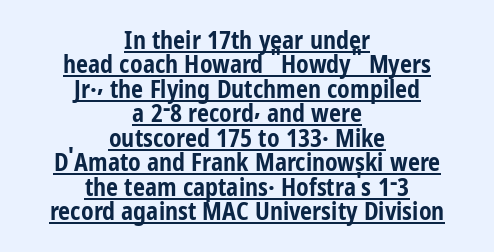
The image shows 24 px bold type, upright; set centered, tight line spacing (1.02x), normal letter spacing, underlined.
